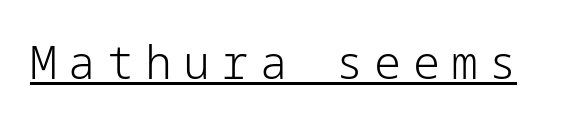
The image shows 45 px light sans-serif type, upright; set unusually wide letter spacing (+0.25 em), underlined; low stroke contrast and a medium x-height.
